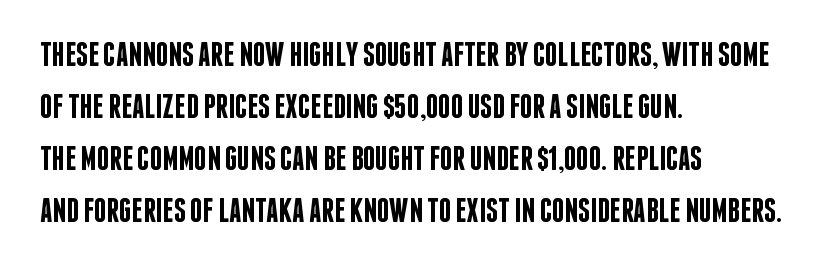
Q: Is the text bold? A: Semi-bold.
Q: Is the text italic (slanted)? A: No, it is upright.
Q: Is the typeface a serif or a sans-serif typeface? A: Sans-serif.
Q: Is the text underlined? A: No.
Q: How is the paragraph aligned? A: Left-aligned.
Q: Is the spacing between letters normal or unusually wide? A: Normal.
Q: Is the spacing between lines tight, normal or loose? A: Normal.
Q: Width (condensed, normal, or wide)? A: Condensed.
Q: Stroke contrast? A: Low.
Q: x-height? A: Large.
Q: Monospaced? A: No.
